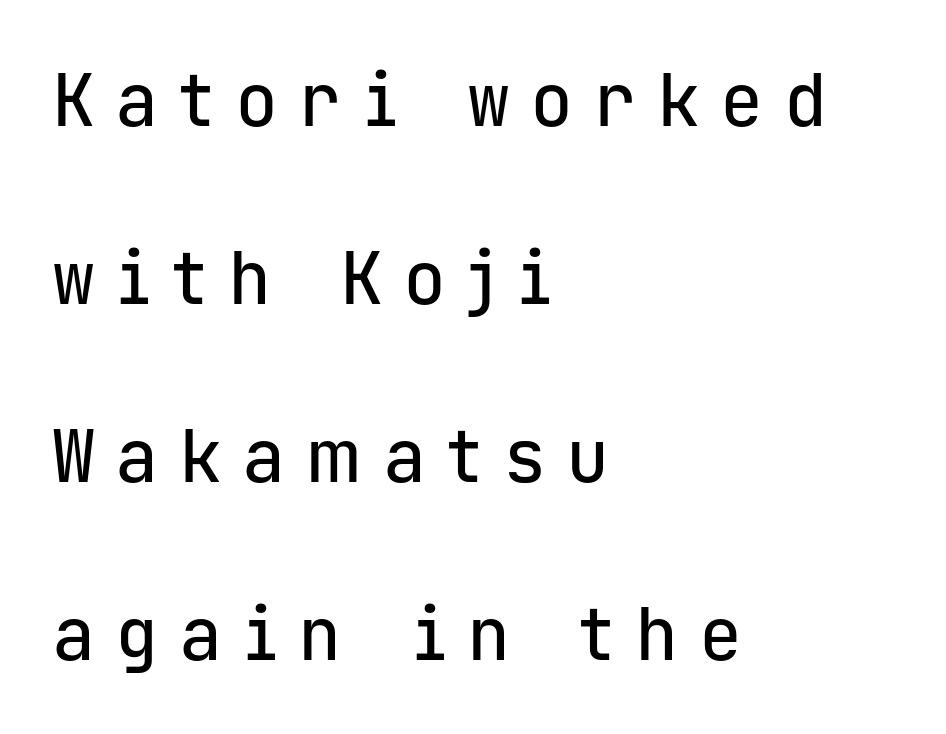
{"serif": "no", "italic": "no", "width": "normal", "stroke_contrast": "low", "x_height": "medium", "monospaced": "yes", "underline": "no", "align": "left", "line_spacing": "loose", "line_spacing_ratio": 2.47, "letter_spacing": "wide", "letter_spacing_em": 0.28, "glyph_px": 72}
